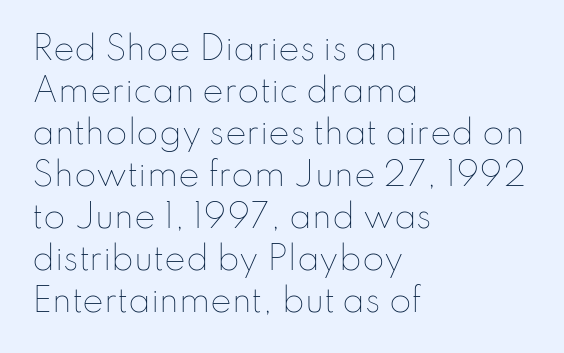
The image shows 32 px thin type, upright; set left-aligned, normal line spacing (1.31x), normal letter spacing, not underlined; low stroke contrast and a small x-height.
